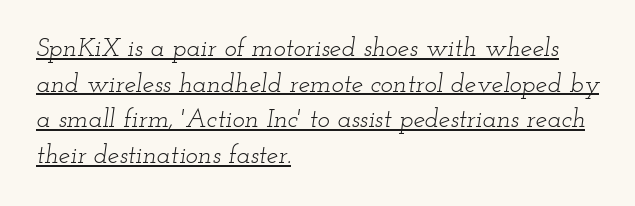
{"italic": "yes", "lean": "right", "slant_degrees": 12, "bold": "no", "underline": "yes", "align": "left", "line_spacing": "normal", "line_spacing_ratio": 1.37, "letter_spacing": "normal", "letter_spacing_em": 0.0, "glyph_px": 26}
